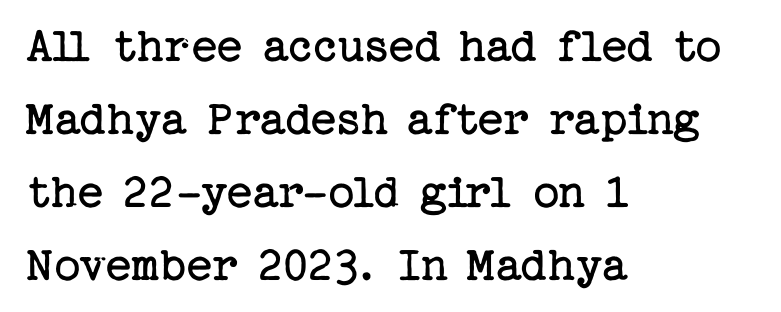
{"serif": "yes", "italic": "no", "bold": "no", "weight": "regular", "width": "normal", "stroke_contrast": "low", "x_height": "medium", "underline": "no", "align": "left", "line_spacing": "normal", "line_spacing_ratio": 1.43, "letter_spacing": "normal", "letter_spacing_em": 0.0, "glyph_px": 51}
